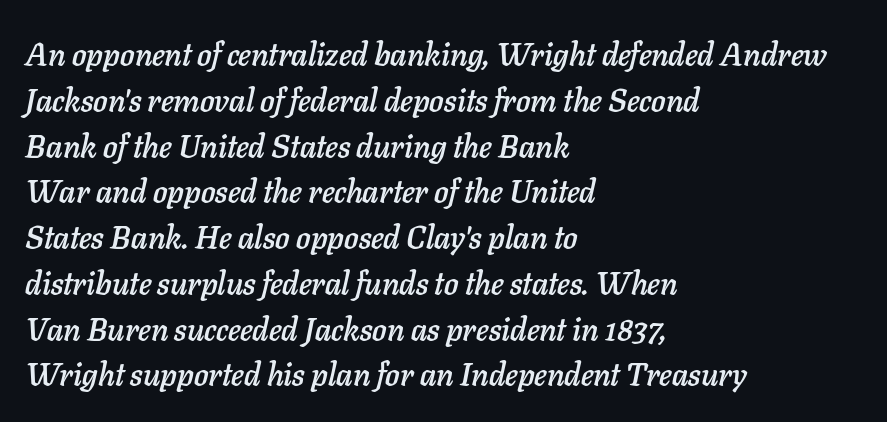
The image shows 32 px text type, italic (leaning right); set left-aligned, normal line spacing (1.43x), normal letter spacing, not underlined; low stroke contrast and a medium x-height.
